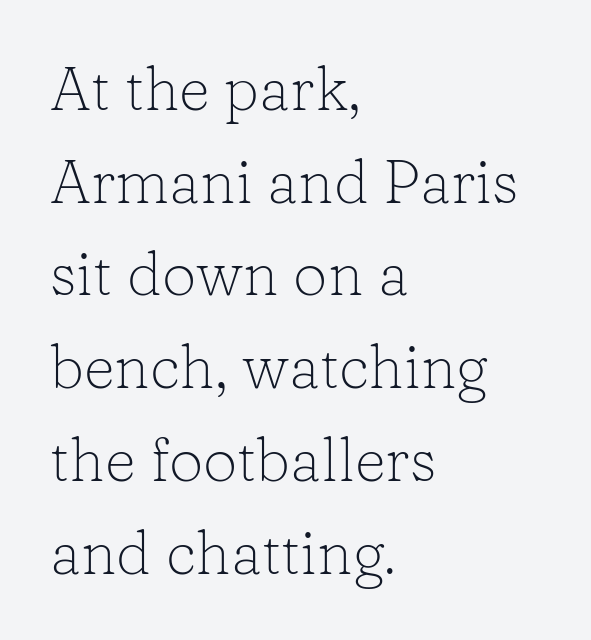
The image shows 61 px light serif type, upright; set left-aligned, normal line spacing (1.52x), normal letter spacing, not underlined; low stroke contrast and a medium x-height.
